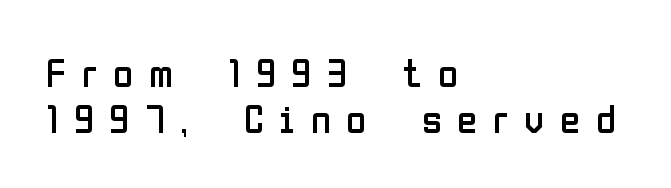
The image shows 41 px regular-weight, condensed sans-serif type, upright; set left-aligned, tight line spacing (1.12x), unusually wide letter spacing (+0.38 em), not underlined; low stroke contrast and a medium x-height.
